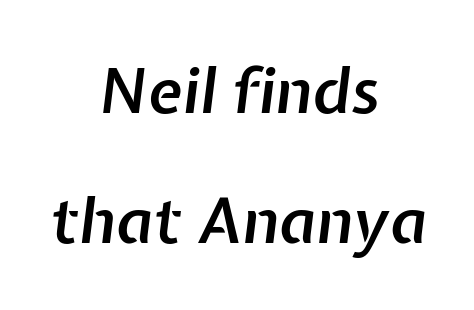
The axis of the letterforms is tilted away from vertical. If you folded the block vertically in half, each line would mirror itself in length. Moderately thickened strokes mark this as semibold type. Words appear dense and cohesive because spacing is normal.
